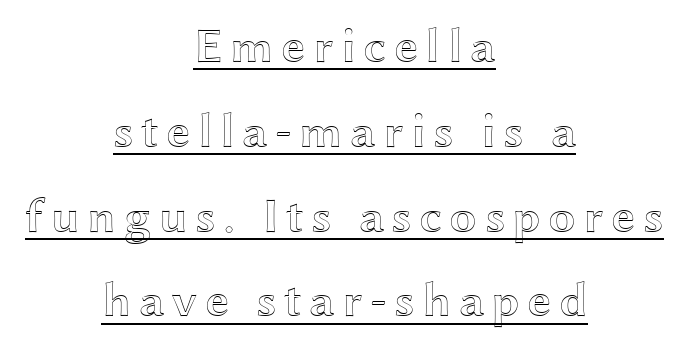
{"italic": "no", "width": "wide", "x_height": "medium", "monospaced": "no", "underline": "yes", "align": "center", "line_spacing_ratio": 1.73, "glyph_px": 49}
